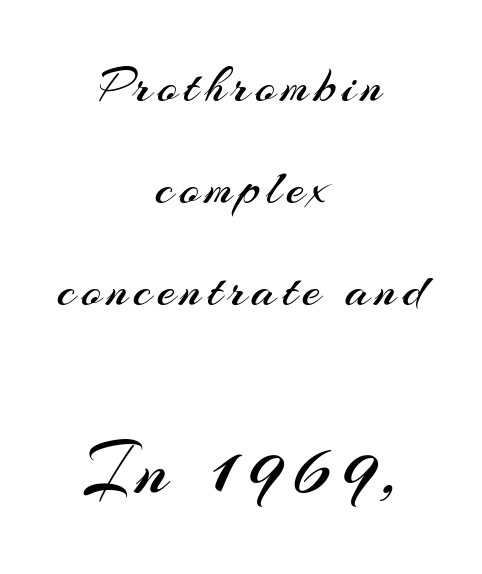
Q: Is the text bold? A: No.
Q: Is the text italic (slanted)? A: Yes.
Q: Is the typeface a serif or a sans-serif typeface? A: Sans-serif.
Q: Is the text underlined? A: No.
Q: How is the paragraph aligned? A: Centered.
Q: Is the spacing between lines tight, normal or loose? A: Loose.
Q: Which block of text is set in a larger size, the first (top) or the second (bottom)? A: The second (bottom) one.
Q: Width (condensed, normal, or wide)? A: Normal.
Q: Stroke contrast? A: Medium.
Q: x-height? A: Small.
Q: Monospaced? A: No.
